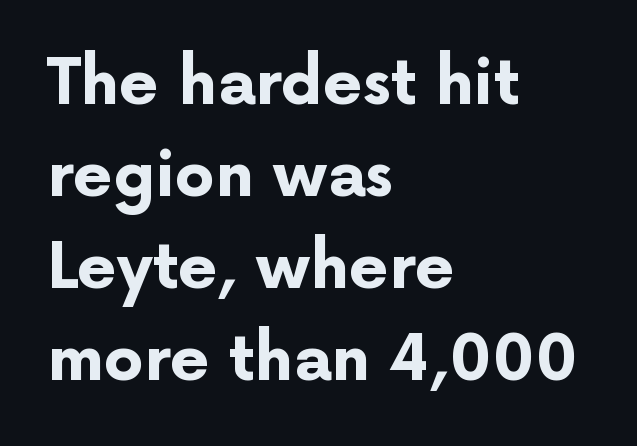
Q: Is the text bold? A: Yes.
Q: Is the text italic (slanted)? A: No, it is upright.
Q: Is the typeface a serif or a sans-serif typeface? A: Sans-serif.
Q: Is the text underlined? A: No.
Q: How is the paragraph aligned? A: Left-aligned.
Q: Is the spacing between letters normal or unusually wide? A: Normal.
Q: Is the spacing between lines tight, normal or loose? A: Normal.
Q: Width (condensed, normal, or wide)? A: Normal.
Q: Stroke contrast? A: Low.
Q: x-height? A: Medium.
Q: Monospaced? A: No.
